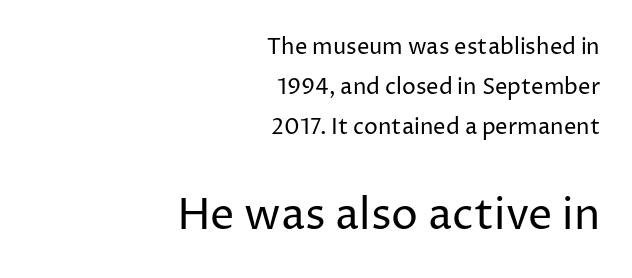
The letterforms sit shoulder to shoulder at normal distance. The characters display no serif detailing; their extremities are plain. The foot of each line stays bare and open. In CSS terms this would be text-align: right. These glyphs show unthickened strokes, regular width or finer.
